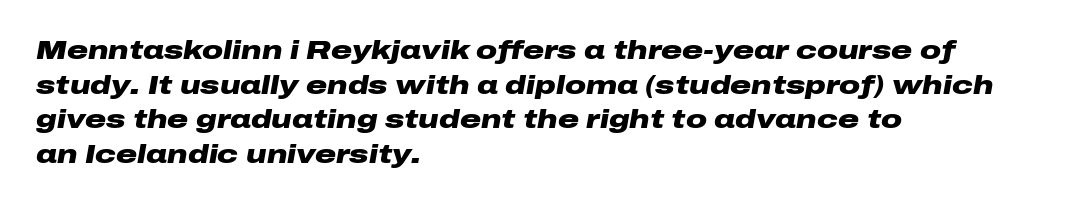
Just letters on the line, the space beneath them empty. Successive baselines arrive at the customary interval. Compared with a centered layout, this one pins lines to the left instead. It's the slanting kind of type. Chunky letters — that's bold for sure.
